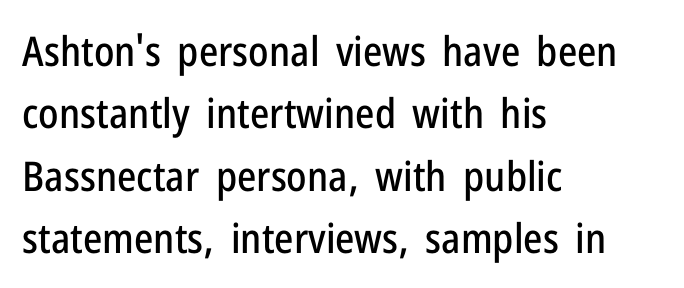
{"serif": "no", "italic": "no", "width": "condensed", "stroke_contrast": "low", "x_height": "medium", "monospaced": "no", "underline": "no", "align": "left", "line_spacing": "normal", "line_spacing_ratio": 1.52, "letter_spacing": "normal", "letter_spacing_em": 0.0, "glyph_px": 41}
